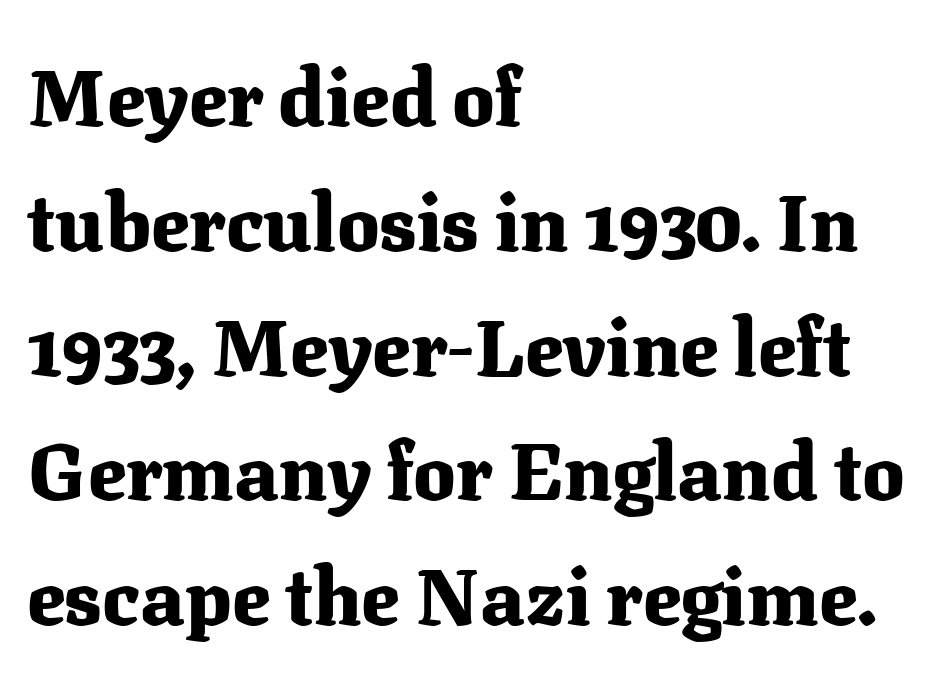
{"serif": "yes", "italic": "no", "bold": "yes", "weight": "heavy", "width": "normal", "stroke_contrast": "medium", "x_height": "medium", "monospaced": "no", "underline": "no", "align": "left", "line_spacing": "normal", "line_spacing_ratio": 1.58, "letter_spacing": "normal", "letter_spacing_em": 0.0, "glyph_px": 79}
